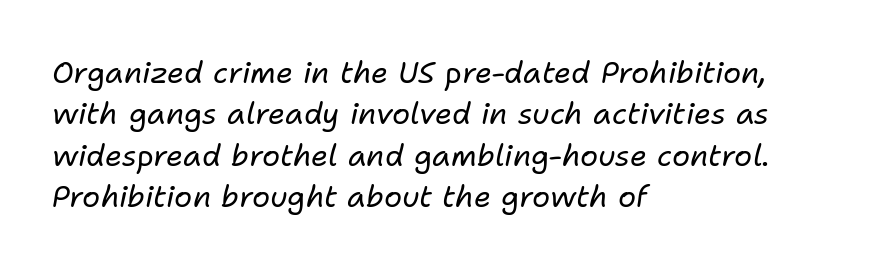
The image shows 30 px regular-weight type, italic (leaning right); set left-aligned, normal line spacing (1.38x), normal letter spacing, not underlined; low stroke contrast and a medium x-height.
